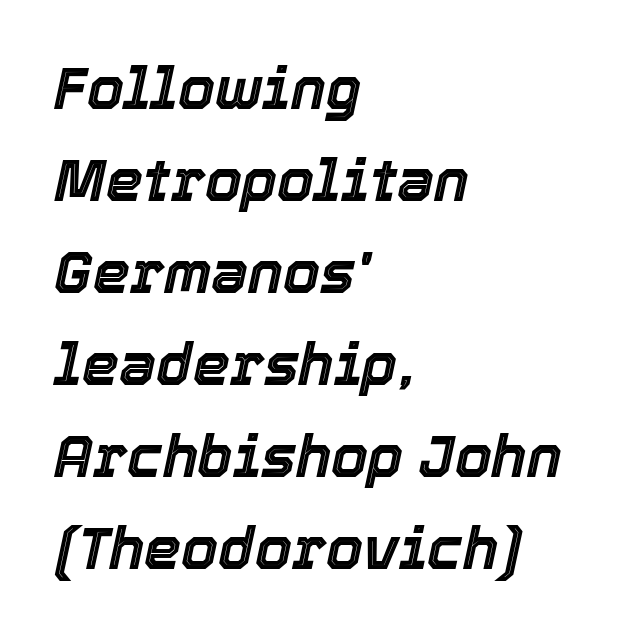
The image shows 59 px text type, italic (leaning right); set left-aligned, normal line spacing (1.56x), normal letter spacing, not underlined; a medium x-height.
